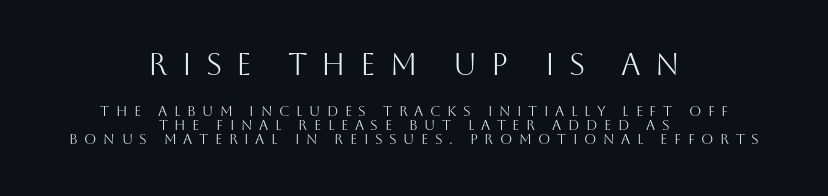
The image shows 30 px light sans-serif type, upright; set centered, tight line spacing (1.02x), unusually wide letter spacing (+0.47 em), not underlined; the first (top) block is 2.14x larger; medium stroke contrast and a large x-height.
